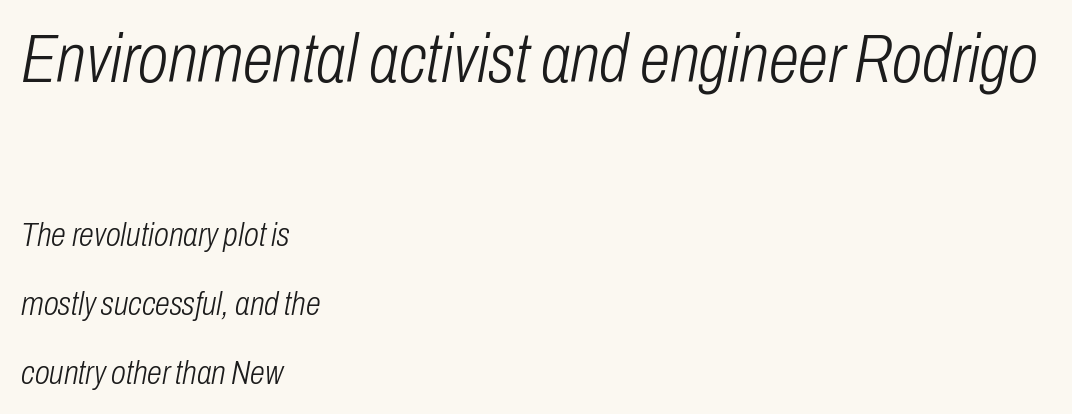
Standard letterfit; no display-style spreading of the glyphs. You can tell it's italic because the verticals aren't actually vertical. Heaviness? Minimal to ordinary, like unemphasized prose. Note: larger setting up top, smaller setting below. These lines are rendered in a variable-pitch font.
